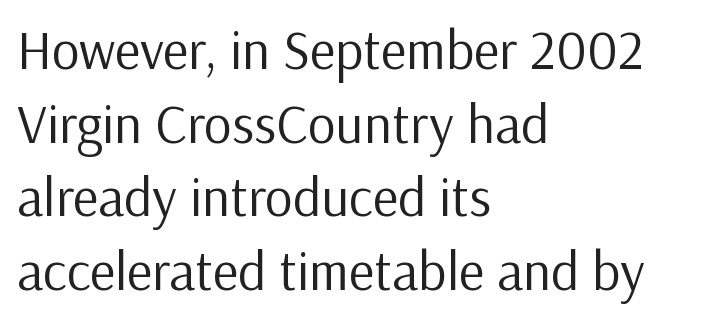
Quick note: interline space is typical. Character widths vary here, with narrow letters taking less room than wide ones. Decoration check: the copy has no underline. These lines stack with their left ends in a neat column. Serif or sans? Sans — the stroke terminals are bare. The letters look calm and open, with moderate or lighter stems.
